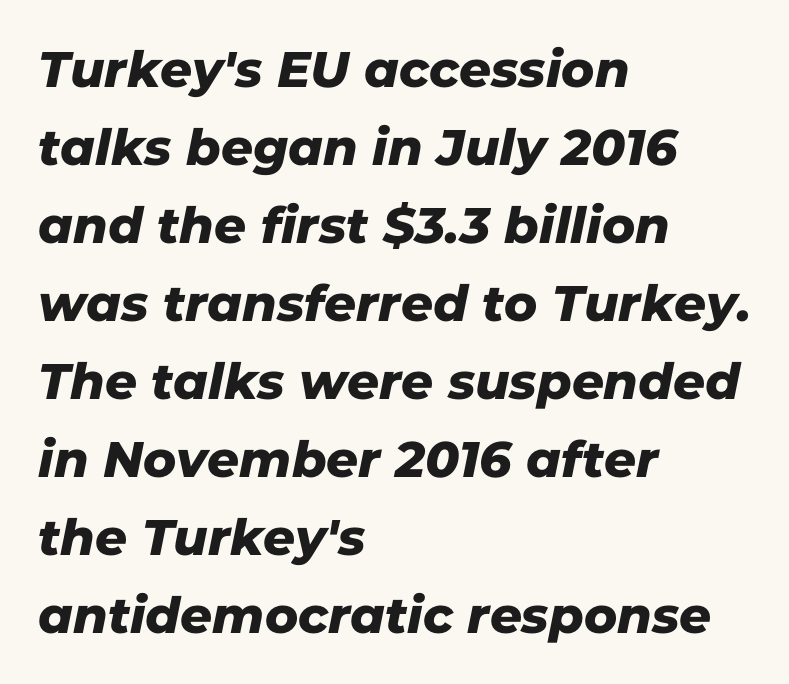
Spacing verdict: proportional, widths tailored to each character. Any mark beneath the type? The region is blank. This sample uses a sans-serif face. This rendering leaves character spacing at its baseline value. The setting favours the left margin, as ordinary paragraphs usually do. Reading down the column, the eye jumps a familiar distance to each next line.
